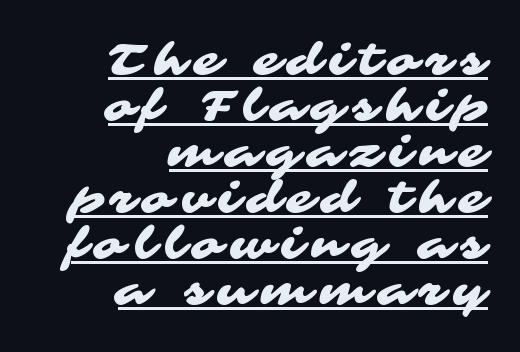
The image shows 43 px wide sans-serif type; set right-aligned, tight line spacing (1.07x), unusually wide letter spacing (+0.2 em), underlined; medium stroke contrast and a medium x-height.
